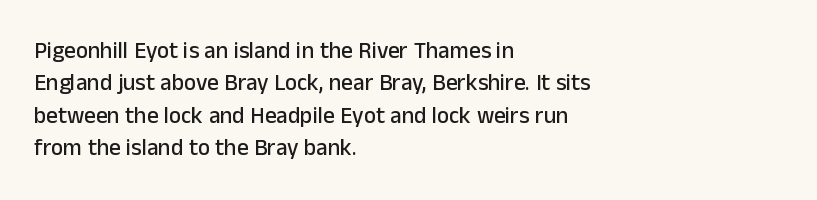
{"italic": "no", "underline": "no", "align": "left", "line_spacing": "normal", "line_spacing_ratio": 1.41, "letter_spacing": "normal", "letter_spacing_em": 0.0, "glyph_px": 23}
